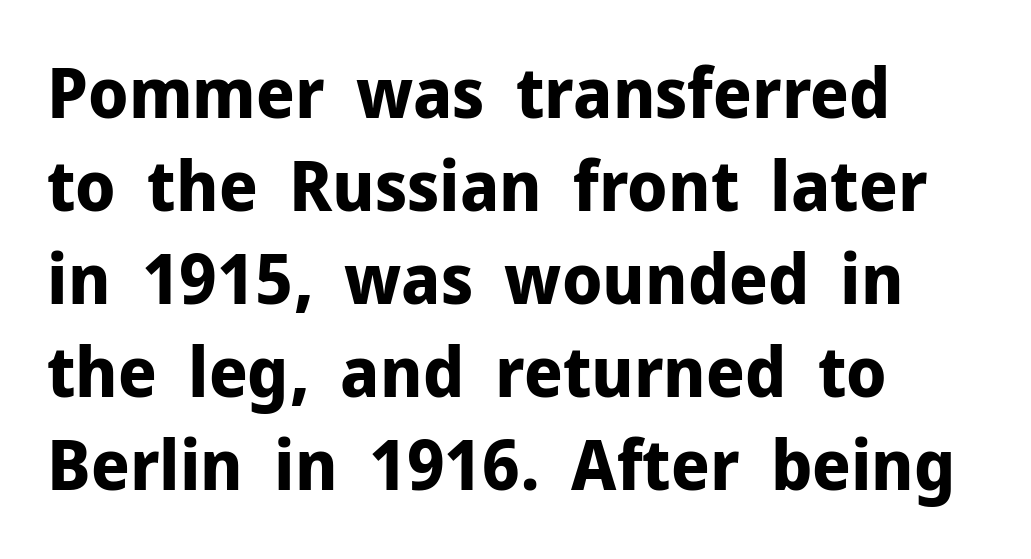
{"serif": "no", "italic": "no", "bold": "yes", "weight": "bold", "width": "normal", "stroke_contrast": "low", "x_height": "medium", "monospaced": "no", "underline": "no", "align": "left", "line_spacing": "normal", "line_spacing_ratio": 1.33, "letter_spacing": "normal", "letter_spacing_em": 0.0, "glyph_px": 70}
